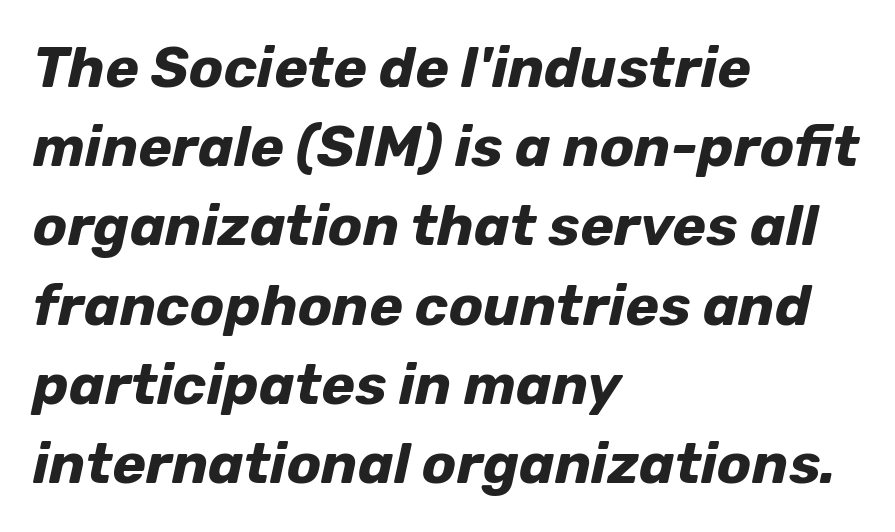
The passage shown is not underscored anywhere. Varying glyph widths throughout — classic text-font behaviour. Quick note: interline space is typical. The glyphs have the mass of a bold cut.
